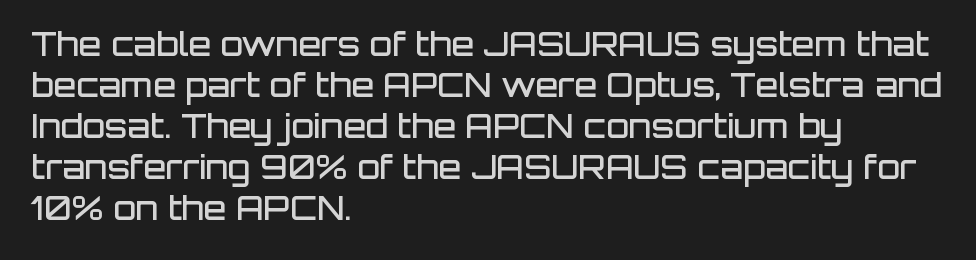
{"serif": "no", "italic": "no", "bold": "semi", "weight": "semibold", "width": "normal", "stroke_contrast": "low", "x_height": "large", "monospaced": "no", "underline": "no", "align": "left", "line_spacing_ratio": 1.24, "letter_spacing": "normal", "letter_spacing_em": 0.0, "glyph_px": 33}
